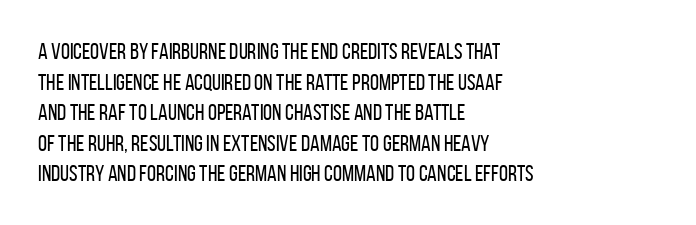
Vertical spacing — default. The text block is weighted toward the left margin, trailing off unevenly rightward. The baseline area is clear. These lines keep a tight, regular rhythm from letter to letter. No extra ink here — the face is not bold.
